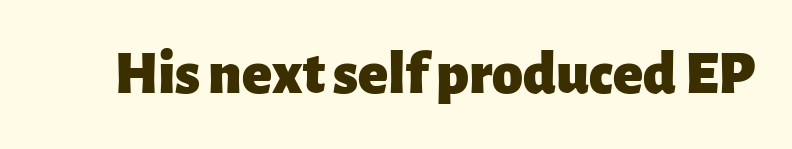
{"serif": "no", "italic": "no", "bold": "yes", "weight": "heavy", "width": "normal", "stroke_contrast": "low", "x_height": "medium", "monospaced": "no", "underline": "no", "letter_spacing": "normal", "letter_spacing_em": 0.0, "glyph_px": 62}
